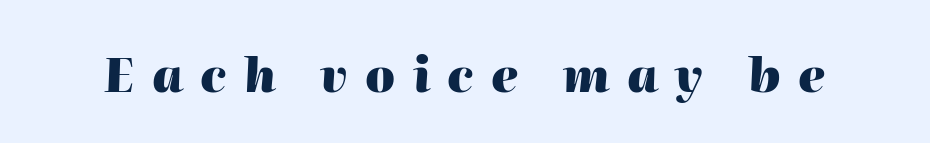
Q: Is the text bold? A: Yes.
Q: Is the text italic (slanted)? A: Yes, it leans right by about 2 degrees.
Q: Is the text underlined? A: No.
Q: Is the spacing between letters normal or unusually wide? A: Unusually wide.
Q: Width (condensed, normal, or wide)? A: Normal.
Q: Stroke contrast? A: High.
Q: x-height? A: Medium.
Q: Monospaced? A: No.
